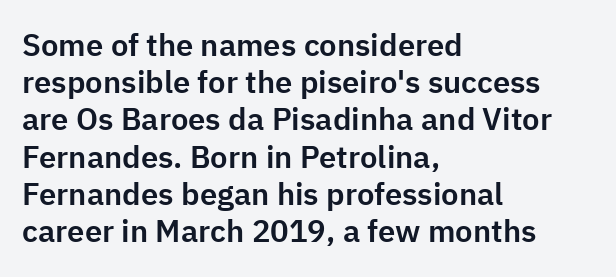
The characters display no serif detailing; their extremities are plain. In CSS terms this would be text-align: left. Ordinary non-slanted type is in use. A bare baseline throughout the passage. Words appear dense and cohesive because spacing is normal. Spacing verdict: proportional, widths tailored to each character.
